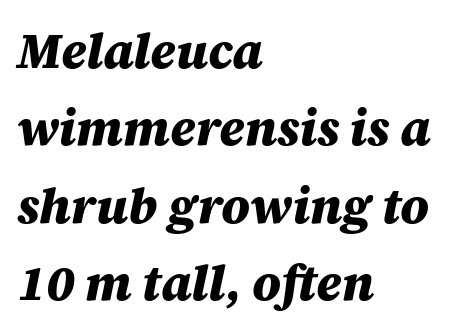
The image shows 49 px heavy type, italic (leaning right); set left-aligned, normal line spacing (1.58x), normal letter spacing, not underlined; medium stroke contrast and a large x-height.
